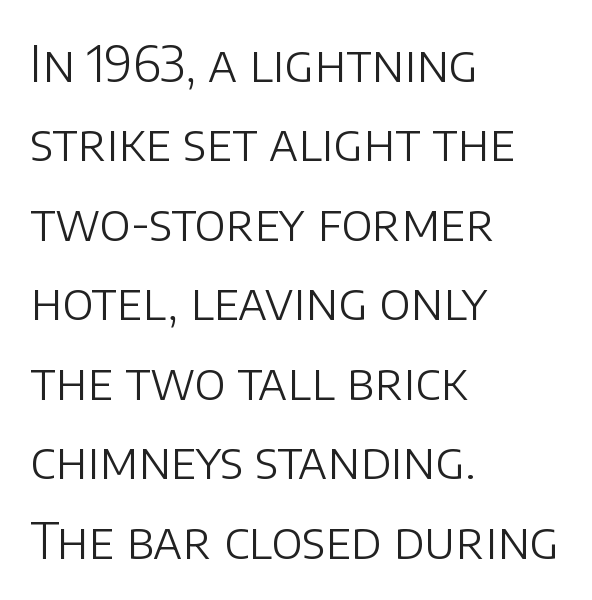
Short note: letters normally spaced. Each new line begins a customary step beneath the previous one. Glance below the letters and you will spot only blank space. The letters advance in unequal steps, a hallmark of proportional type. Look at the bottom of the vertical strokes: they stop flat, with no serifs. Line starts are locked; line ends wander.
